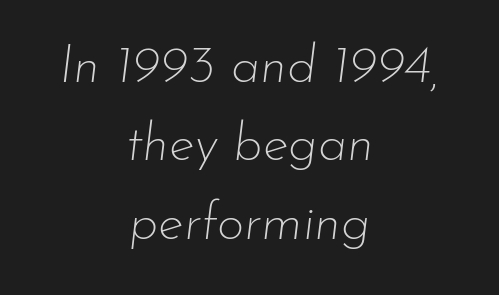
Q: Is the text bold? A: No.
Q: Is the text italic (slanted)? A: Yes, it leans right by about 7 degrees.
Q: Is the text underlined? A: No.
Q: How is the paragraph aligned? A: Centered.
Q: Is the spacing between letters normal or unusually wide? A: Normal.
Q: Is the spacing between lines tight, normal or loose? A: Normal.
Q: Width (condensed, normal, or wide)? A: Normal.
Q: Stroke contrast? A: Low.
Q: x-height? A: Small.
Q: Monospaced? A: No.
